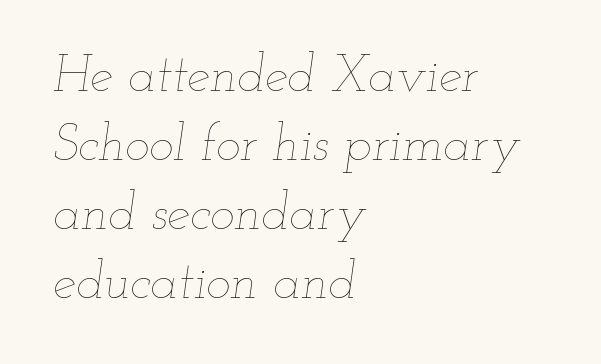
Q: Is the text bold? A: No.
Q: Is the text italic (slanted)? A: Yes, it leans right by about 12 degrees.
Q: Is the text underlined? A: No.
Q: How is the paragraph aligned? A: Left-aligned.
Q: Is the spacing between letters normal or unusually wide? A: Normal.
Q: Is the spacing between lines tight, normal or loose? A: Normal.
Q: Width (condensed, normal, or wide)? A: Wide.
Q: Stroke contrast? A: Low.
Q: x-height? A: Small.
Q: Monospaced? A: No.
